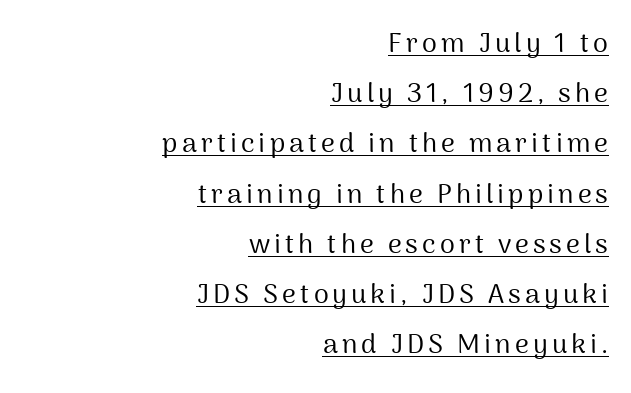
The image shows 27 px text type, upright; set right-aligned, line spacing 1.86x, underlined.
